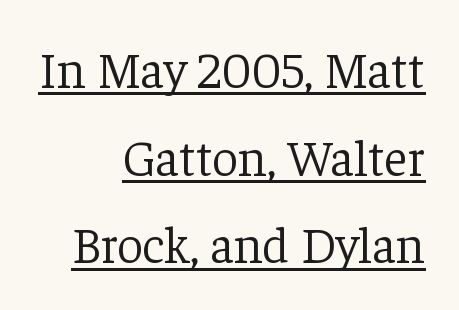
Is there an underline? Yes — a line sits under the letters. Reading down the block, your eye finds every line finishing at a fixed right position. A light-to-regular cut is what we see here. This sample has the flowing, uneven cadence of proportional lettering. Posture: vertical.
